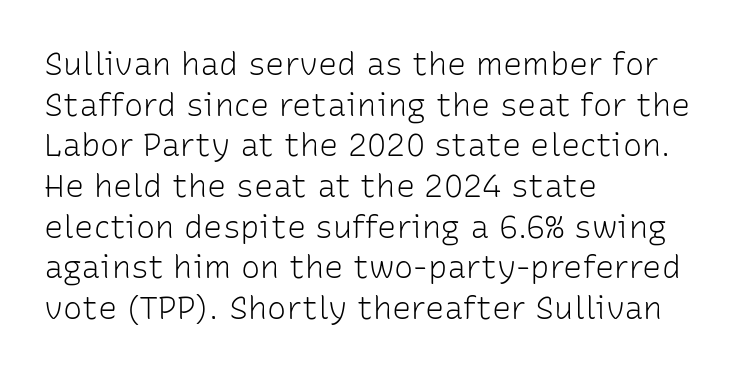
{"serif": "no", "italic": "no", "bold": "no", "weight": "light", "width": "normal", "stroke_contrast": "low", "x_height": "medium", "monospaced": "no", "underline": "no", "align": "left", "line_spacing": "normal", "line_spacing_ratio": 1.27, "letter_spacing": "normal", "letter_spacing_em": 0.0, "glyph_px": 32}
